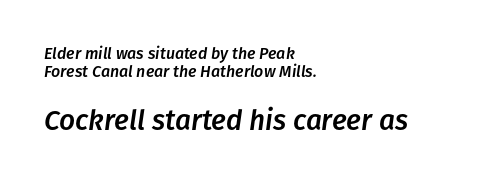
{"italic": "yes", "lean": "right", "slant_degrees": 8, "width": "normal", "stroke_contrast": "low", "x_height": "medium", "monospaced": "no", "underline": "no", "align": "left", "line_spacing": "tight", "line_spacing_ratio": 1.13, "letter_spacing": "normal", "letter_spacing_em": 0.0, "larger_block": "second", "size_ratio": 1.75, "glyph_px": 28}
